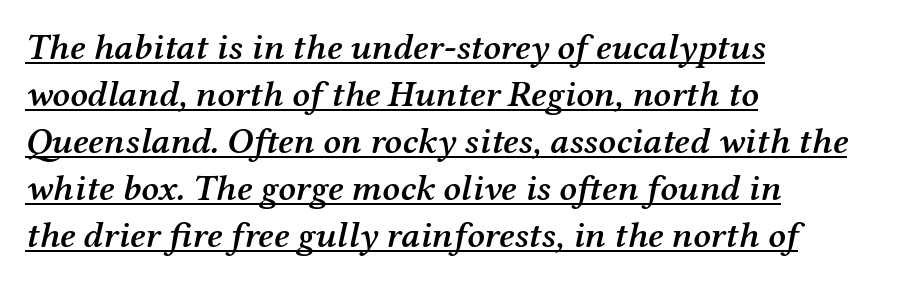
{"serif": "yes", "italic": "yes", "lean": "right", "slant_degrees": 12, "bold": "semi", "weight": "semibold", "width": "normal", "stroke_contrast": "medium", "x_height": "medium", "monospaced": "no", "underline": "yes", "align": "left", "line_spacing": "normal", "line_spacing_ratio": 1.27, "letter_spacing": "normal", "letter_spacing_em": 0.0, "glyph_px": 37}
